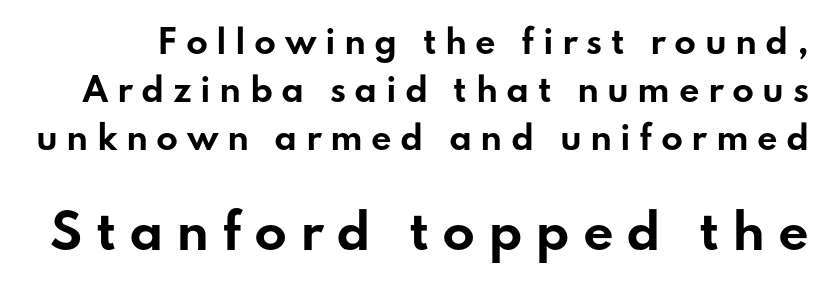
The image shows 48 px bold, wide sans-serif type, upright; set normal line spacing (1.5x), unusually wide letter spacing (+0.26 em), not underlined; the second (bottom) block is 1.5x larger; low stroke contrast and a small x-height.
